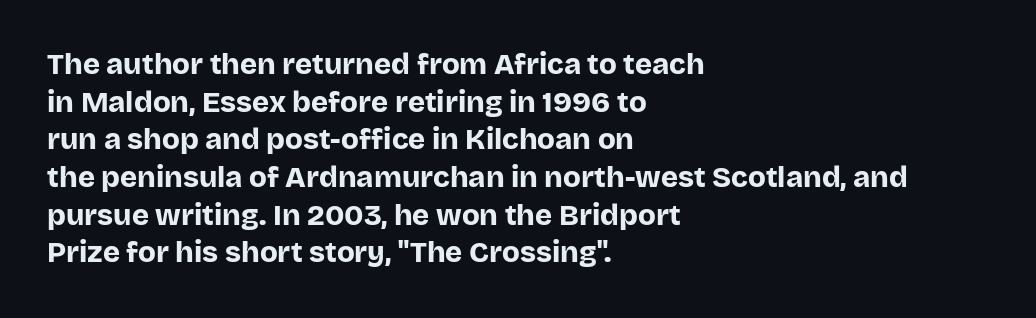
Q: Is the text bold? A: Yes.
Q: Is the text italic (slanted)? A: No, it is upright.
Q: Is the typeface a serif or a sans-serif typeface? A: Sans-serif.
Q: Is the text underlined? A: No.
Q: How is the paragraph aligned? A: Left-aligned.
Q: Is the spacing between letters normal or unusually wide? A: Normal.
Q: Is the spacing between lines tight, normal or loose? A: Normal.
Q: Width (condensed, normal, or wide)? A: Normal.
Q: Stroke contrast? A: Low.
Q: x-height? A: Large.
Q: Monospaced? A: No.
